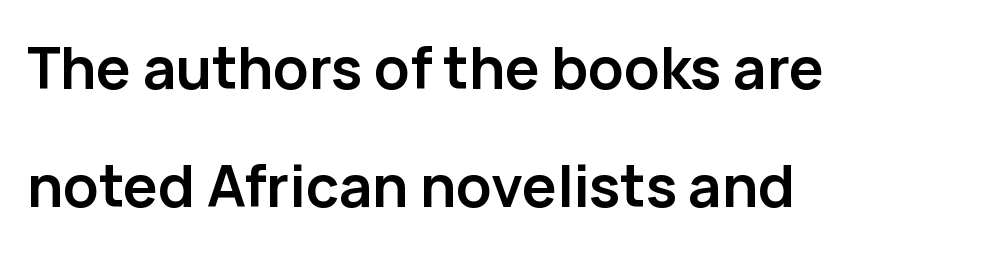
Q: Is the text bold? A: Yes.
Q: Is the text italic (slanted)? A: No, it is upright.
Q: Is the typeface a serif or a sans-serif typeface? A: Sans-serif.
Q: Is the text underlined? A: No.
Q: How is the paragraph aligned? A: Left-aligned.
Q: Is the spacing between letters normal or unusually wide? A: Normal.
Q: Is the spacing between lines tight, normal or loose? A: Loose.
Q: Width (condensed, normal, or wide)? A: Normal.
Q: Stroke contrast? A: Low.
Q: x-height? A: Medium.
Q: Monospaced? A: No.
